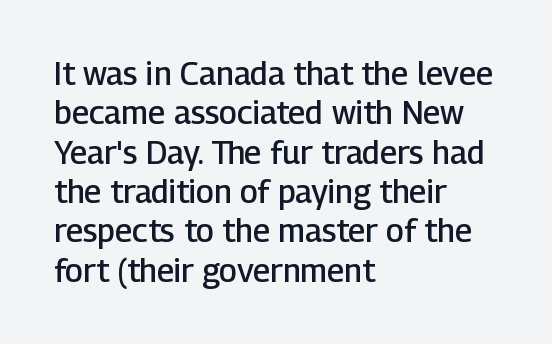
The image shows 32 px semibold sans-serif type, upright; set left-aligned, line spacing 1.23x, normal letter spacing, not underlined; low stroke contrast and a medium x-height.
